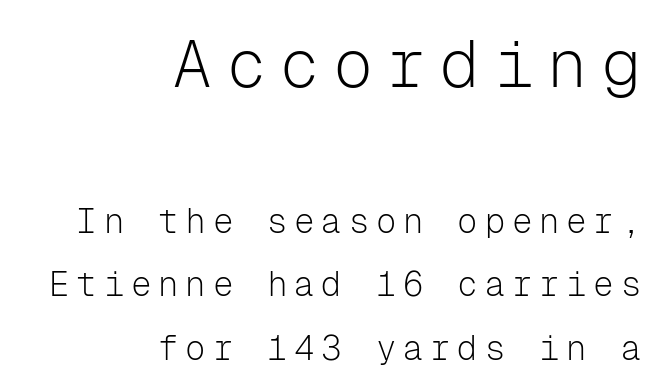
Q: Is the text bold? A: No.
Q: Is the text italic (slanted)? A: No, it is upright.
Q: Is the typeface a serif or a sans-serif typeface? A: Sans-serif.
Q: Is the text underlined? A: No.
Q: How is the paragraph aligned? A: Right-aligned.
Q: Is the spacing between letters normal or unusually wide? A: Unusually wide.
Q: Which block of text is set in a larger size, the first (top) or the second (bottom)? A: The first (top) one.
Q: Width (condensed, normal, or wide)? A: Normal.
Q: Stroke contrast? A: Low.
Q: x-height? A: Medium.
Q: Monospaced? A: Yes.
